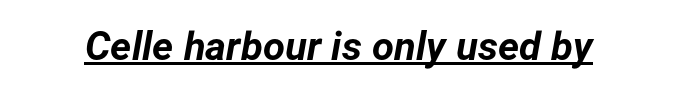
The image shows 40 px bold type, italic (leaning right); set normal letter spacing, underlined; low stroke contrast and a medium x-height.
